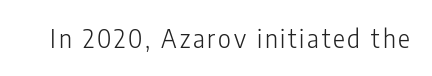
The image shows 25 px text type, upright; set not underlined.
